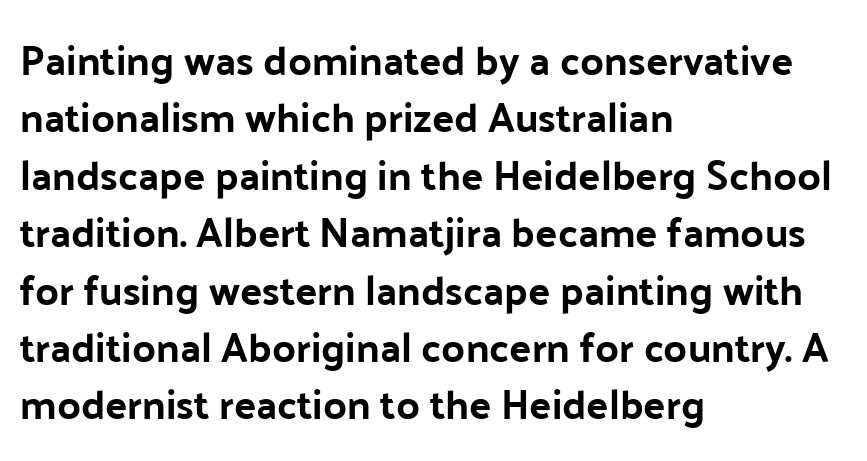
Q: Is the text bold? A: Yes.
Q: Is the text italic (slanted)? A: No, it is upright.
Q: Is the typeface a serif or a sans-serif typeface? A: Sans-serif.
Q: Is the text underlined? A: No.
Q: How is the paragraph aligned? A: Left-aligned.
Q: Is the spacing between letters normal or unusually wide? A: Normal.
Q: Is the spacing between lines tight, normal or loose? A: Normal.
Q: Width (condensed, normal, or wide)? A: Normal.
Q: Stroke contrast? A: Low.
Q: x-height? A: Medium.
Q: Monospaced? A: No.
